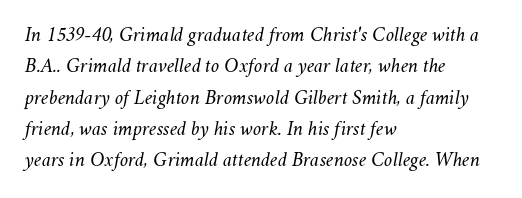
Nothing unusual about the tracking: characters are spaced as the font intends. Line beginnings align vertically; line endings do not. Each stroke keeps to a modest, everyday thickness or less. The text carries the slant typical of an italic or oblique font.
